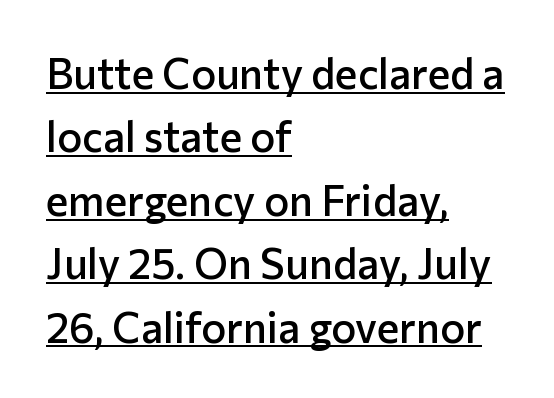
Q: Is the text bold? A: Semi-bold.
Q: Is the text italic (slanted)? A: No, it is upright.
Q: Is the typeface a serif or a sans-serif typeface? A: Sans-serif.
Q: Is the text underlined? A: Yes.
Q: How is the paragraph aligned? A: Left-aligned.
Q: Is the spacing between letters normal or unusually wide? A: Normal.
Q: Is the spacing between lines tight, normal or loose? A: Normal.
Q: Width (condensed, normal, or wide)? A: Normal.
Q: Stroke contrast? A: Low.
Q: x-height? A: Medium.
Q: Monospaced? A: No.
